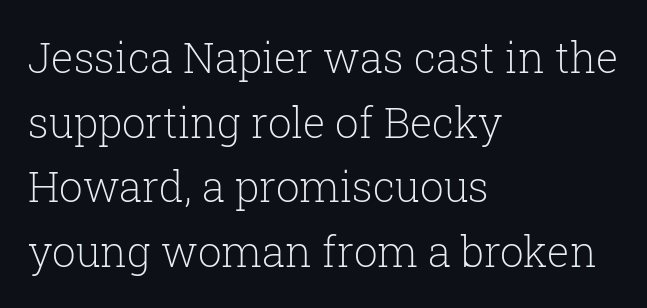
{"serif": "yes", "italic": "no", "bold": "no", "weight": "light", "width": "normal", "stroke_contrast": "low", "x_height": "medium", "monospaced": "no", "underline": "no", "align": "left", "line_spacing": "normal", "line_spacing_ratio": 1.54, "letter_spacing": "normal", "letter_spacing_em": 0.0, "glyph_px": 42}
